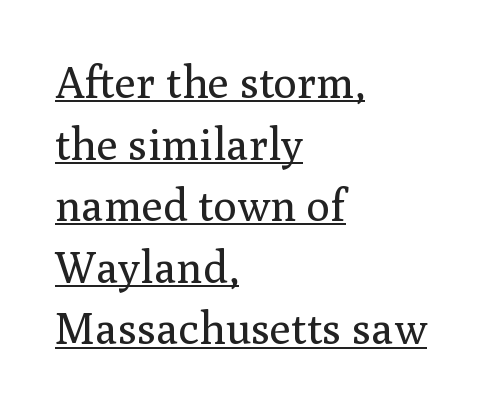
The image shows 44 px regular-weight serif type, upright; set left-aligned, normal line spacing (1.4x), normal letter spacing, underlined; medium stroke contrast and a medium x-height.
